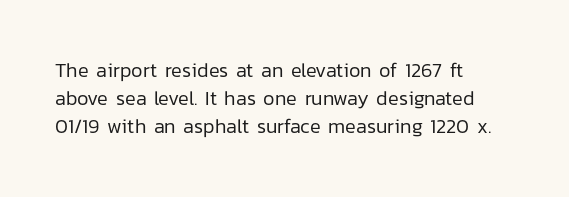
{"italic": "no", "bold": "no", "underline": "no", "align": "left", "line_spacing": "normal", "line_spacing_ratio": 1.41, "letter_spacing": "normal", "letter_spacing_em": 0.0, "glyph_px": 20}
